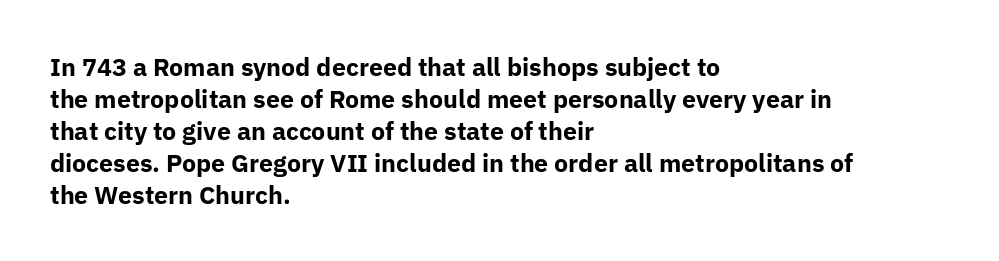
The image shows 25 px bold type, upright; set left-aligned, normal line spacing (1.28x), normal letter spacing, not underlined.
